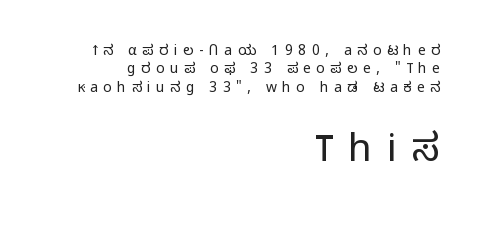
The tracking reads as deliberately expanded to a designer's eye. The font sits on the lighter half of the weight spectrum, regular included. Between these two stacked blocks, the lower one wins on size. Plain, unruled lines of type. Evenly set lines give the paragraph a standard silhouette. The rendering shows plain stroke endings on the letterforms — a sans-serif design.
